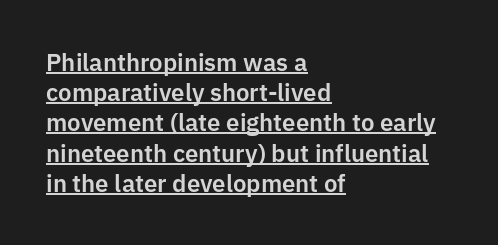
The image shows 24 px text type, upright; set left-aligned, normal line spacing (1.26x), normal letter spacing, underlined.
